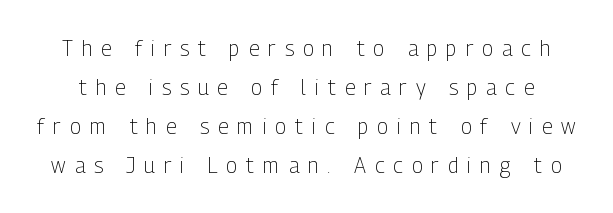
Caption: expanded tracking, letters set apart. Notice how the stems are strictly vertical — no italics here. Is the type heavy? It reads as light-to-regular instead. Only glyphs here, with clear space below each row.
